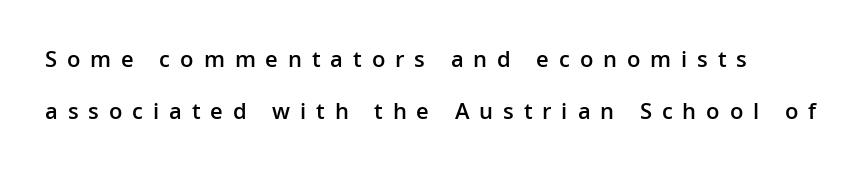
Q: Is the text bold? A: Semi-bold.
Q: Is the text italic (slanted)? A: No, it is upright.
Q: Is the text underlined? A: No.
Q: Is the spacing between letters normal or unusually wide? A: Unusually wide.
Q: Is the spacing between lines tight, normal or loose? A: Loose.
